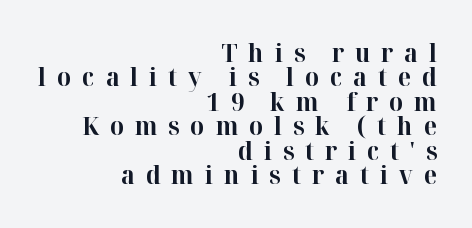
{"italic": "no", "bold": "yes", "underline": "no", "align": "right", "line_spacing": "tight", "line_spacing_ratio": 0.98, "letter_spacing": "wide", "letter_spacing_em": 0.43, "glyph_px": 25}
